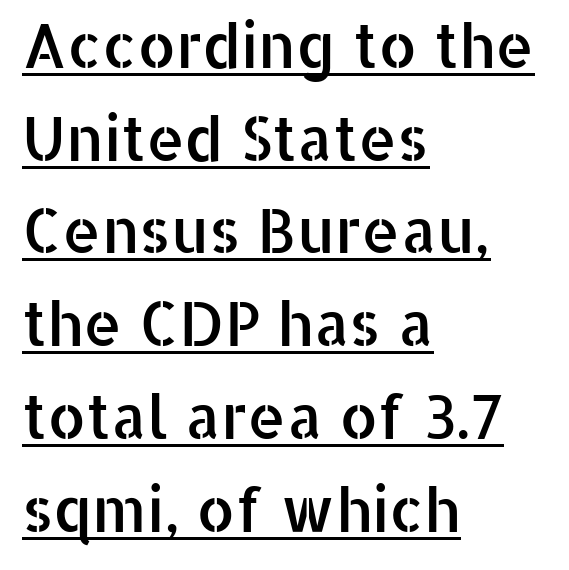
{"serif": "no", "italic": "no", "width": "normal", "stroke_contrast": "low", "x_height": "medium", "monospaced": "no", "underline": "yes", "align": "left", "line_spacing": "normal", "line_spacing_ratio": 1.52, "letter_spacing": "normal", "letter_spacing_em": 0.0, "glyph_px": 61}
